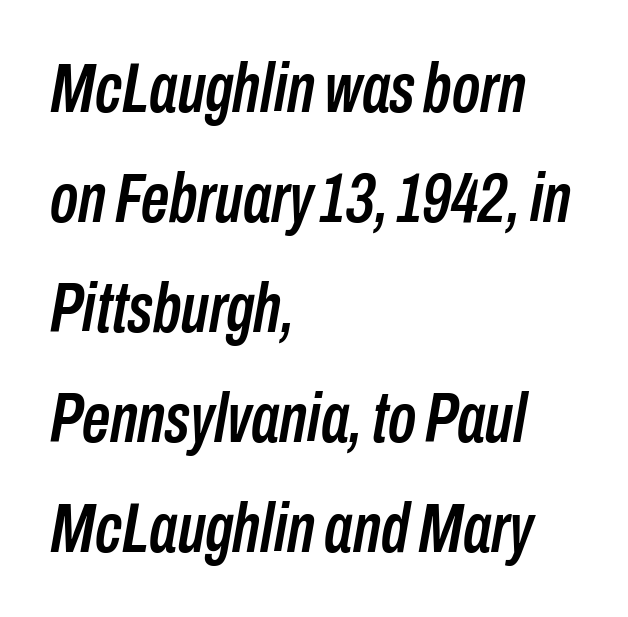
Q: Is the text italic (slanted)? A: Yes, it leans right by about 10 degrees.
Q: Is the text underlined? A: No.
Q: How is the paragraph aligned? A: Left-aligned.
Q: Is the spacing between letters normal or unusually wide? A: Normal.
Q: Is the spacing between lines tight, normal or loose? A: Normal.
Q: Width (condensed, normal, or wide)? A: Condensed.
Q: Stroke contrast? A: Low.
Q: x-height? A: Medium.
Q: Monospaced? A: No.
